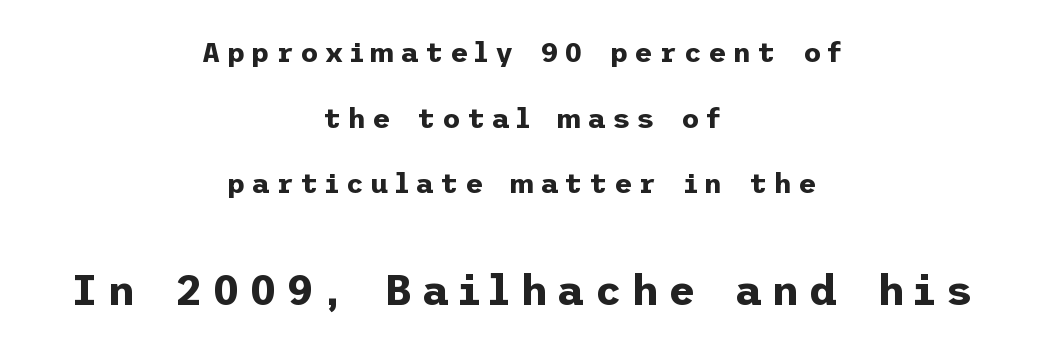
In terms of leading, this rendering errs on the spacious side. Substantial extra tracking has been applied to these lines. Is the lower block the larger one? Yes — the lower block carries the bigger type. Nope, no serifs anywhere on these letters. The characters look thick and weighty, a clear bold. The space directly below the letters is spotless.
